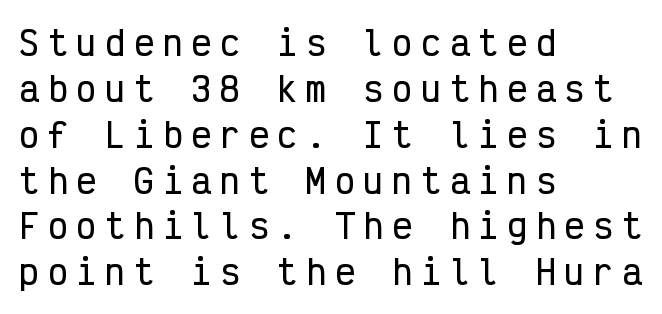
Italic? Not at all — the glyphs are vertical. The passage shown is typed in a monospace face where columns stay perfectly aligned. Baseline-to-baseline distance is the conventional proportion of letter height. Descenders hang freely into open space. Alignment: flush left.
